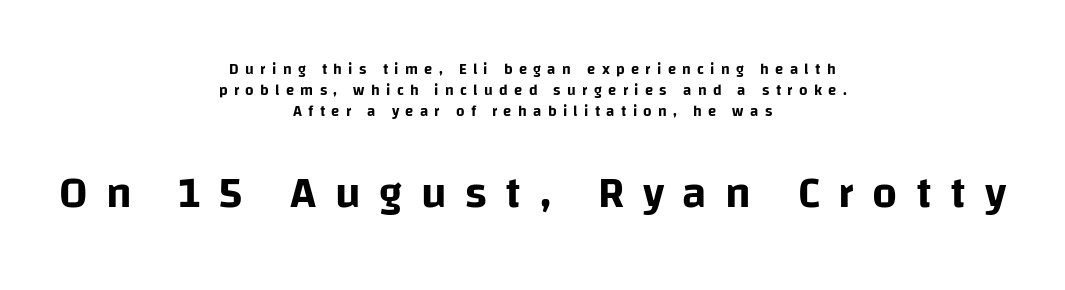
Leading: standard. The typesetter chose a symmetrical, centered arrangement here. The letters stand straight up with perfectly vertical stems. Character size in the trailing block exceeds that of the leading block. Words appear elongated and porous because spacing is wide. Proportional: the letters do not fall into vertical columns.
